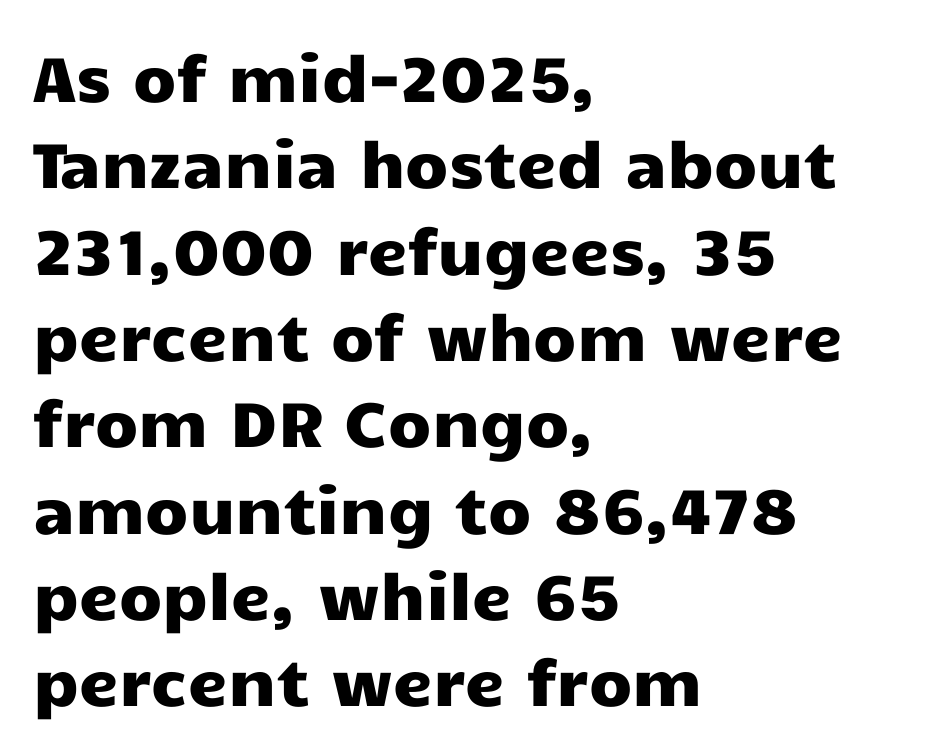
Q: Is the text italic (slanted)? A: No, it is upright.
Q: Is the typeface a serif or a sans-serif typeface? A: Sans-serif.
Q: Is the text underlined? A: No.
Q: How is the paragraph aligned? A: Left-aligned.
Q: Is the spacing between letters normal or unusually wide? A: Normal.
Q: Is the spacing between lines tight, normal or loose? A: Normal.
Q: Width (condensed, normal, or wide)? A: Wide.
Q: Stroke contrast? A: Low.
Q: x-height? A: Medium.
Q: Monospaced? A: No.
